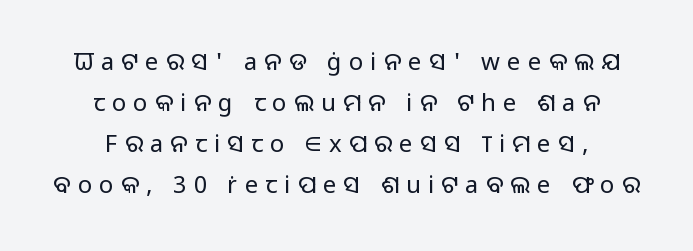
Q: Is the text bold? A: No.
Q: Is the text italic (slanted)? A: No, it is upright.
Q: Is the text underlined? A: No.
Q: How is the paragraph aligned? A: Centered.
Q: Is the spacing between letters normal or unusually wide? A: Unusually wide.
